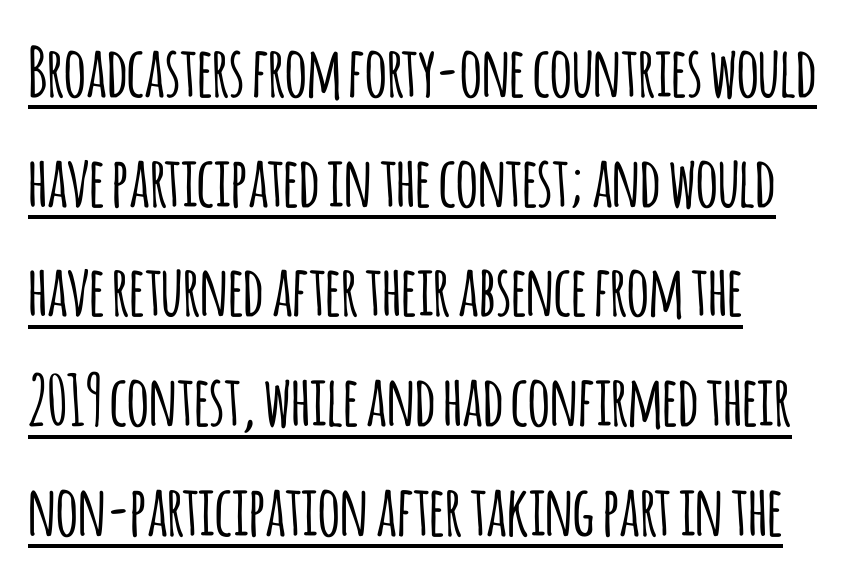
The image shows 69 px condensed sans-serif type, upright; set left-aligned, normal line spacing (1.59x), normal letter spacing, underlined; low stroke contrast and a large x-height.
